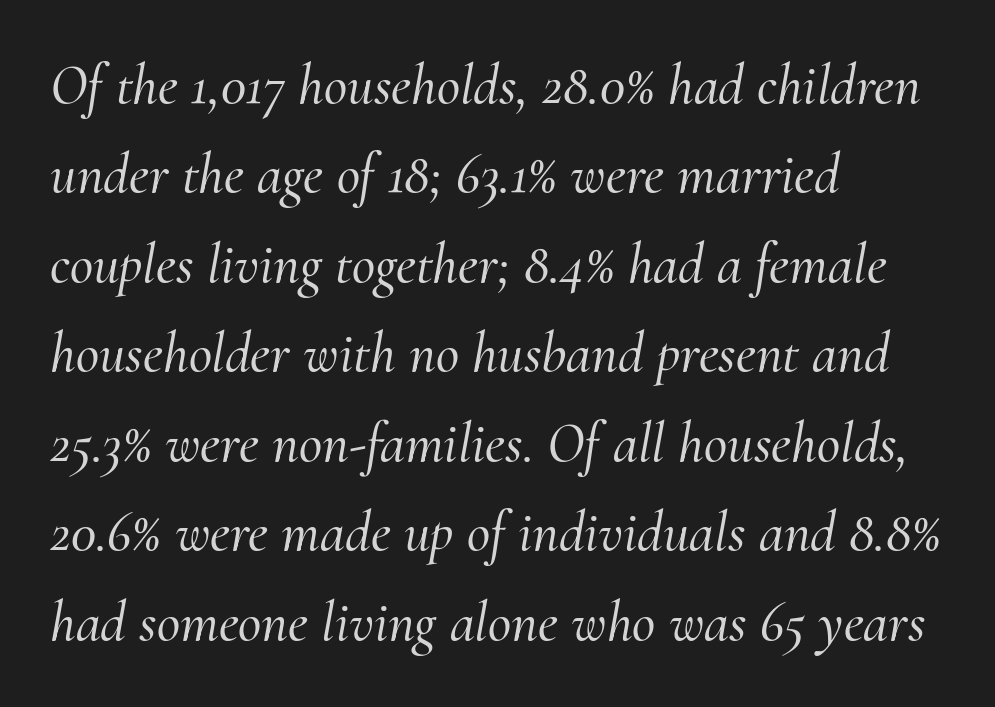
Q: Is the text italic (slanted)? A: Yes, it leans right by about 10 degrees.
Q: Is the typeface a serif or a sans-serif typeface? A: Serif.
Q: Is the text underlined? A: No.
Q: How is the paragraph aligned? A: Left-aligned.
Q: Is the spacing between letters normal or unusually wide? A: Normal.
Q: Is the spacing between lines tight, normal or loose? A: Normal.
Q: Width (condensed, normal, or wide)? A: Normal.
Q: Stroke contrast? A: Medium.
Q: x-height? A: Small.
Q: Monospaced? A: No.
